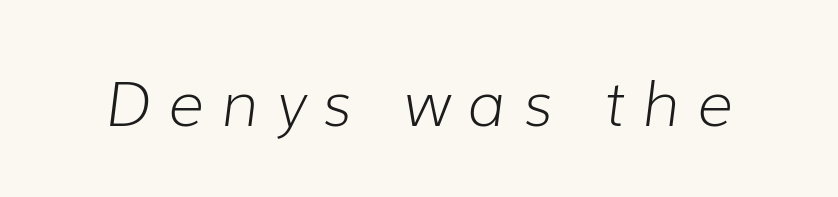
{"italic": "yes", "lean": "right", "slant_degrees": 7, "bold": "no", "weight": "light", "width": "normal", "stroke_contrast": "low", "x_height": "medium", "monospaced": "no", "underline": "no", "letter_spacing": "wide", "letter_spacing_em": 0.28, "glyph_px": 62}
